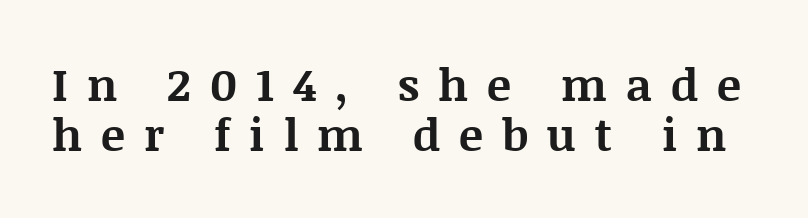
Typesetter's note: full bold, strokes at maximum text heaviness. The space beneath each line is pristine and unruled. Baseline-to-baseline distance is barely more than the letter height. If you drew a line through each stem, it would be perfectly vertical. The characters display serif detailing at their extremities. The tracking jumps out immediately: characters are airy and widely separated.
